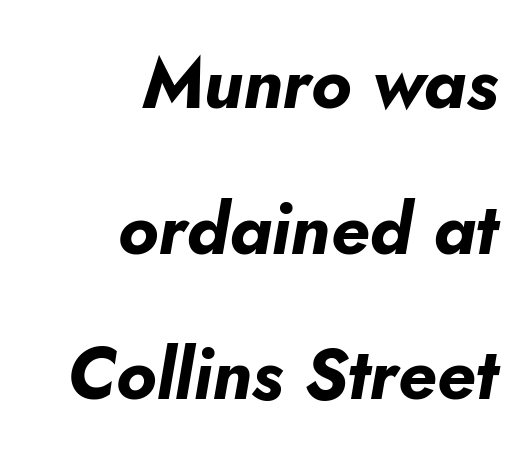
Think of a printed novel: that variable character pitch is what you see here. Airy leading. Is the type slanted? Yes — the strokes lean at a clear angle. Stroke thickness is high; the sample reads as a true bold. In terms of letterspacing, this is plain default setting.
